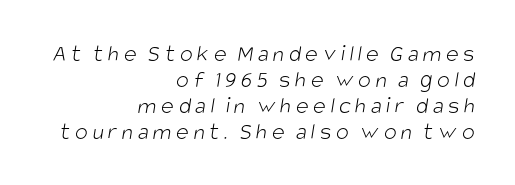
{"bold": "no", "underline": "no", "align": "right", "line_spacing": "tight", "line_spacing_ratio": 1.08, "glyph_px": 24}
